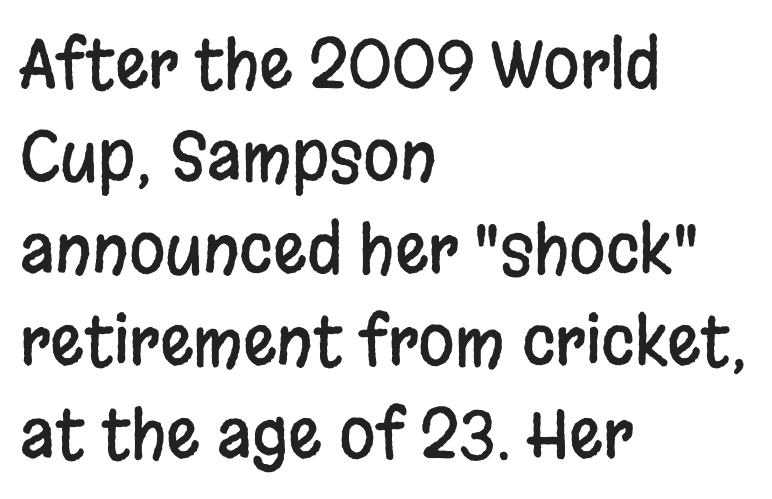
{"serif": "no", "italic": "no", "width": "condensed", "stroke_contrast": "low", "x_height": "large", "monospaced": "no", "underline": "no", "align": "left", "line_spacing": "normal", "line_spacing_ratio": 1.4, "letter_spacing": "normal", "letter_spacing_em": 0.0, "glyph_px": 66}
